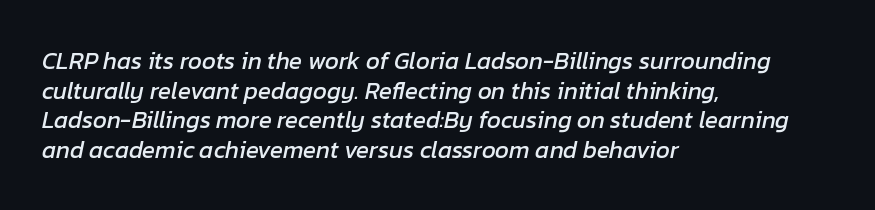
The specimen omits any rule beneath the text block's lines. There's an unmistakable incline to the writing here. The compositor pushed each line to the left boundary. Nothing unusual about the tracking: characters are spaced as the font intends.
